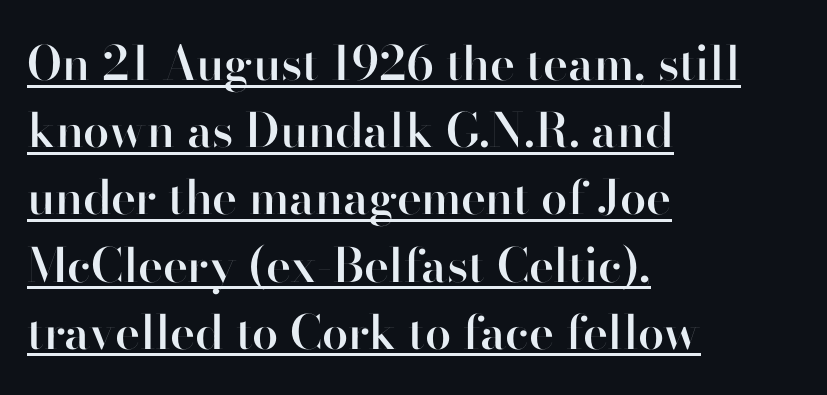
{"serif": "no", "italic": "no", "bold": "semi", "weight": "semibold", "width": "normal", "stroke_contrast": "high", "x_height": "small", "monospaced": "no", "underline": "yes", "align": "left", "line_spacing": "normal", "line_spacing_ratio": 1.43, "letter_spacing": "normal", "letter_spacing_em": 0.0, "glyph_px": 47}
